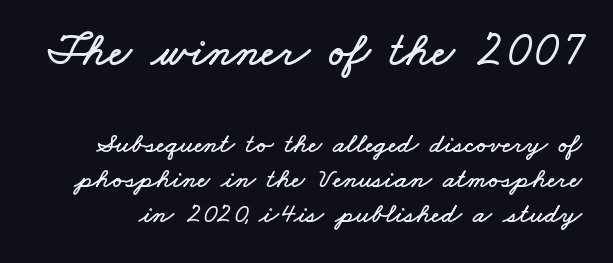
Q: Is the text underlined? A: No.
Q: Is the spacing between letters normal or unusually wide? A: Normal.
Q: Is the spacing between lines tight, normal or loose? A: Normal.
Q: Which block of text is set in a larger size, the first (top) or the second (bottom)? A: The first (top) one.
Q: Width (condensed, normal, or wide)? A: Wide.
Q: Stroke contrast? A: Low.
Q: x-height? A: Small.
Q: Monospaced? A: No.
